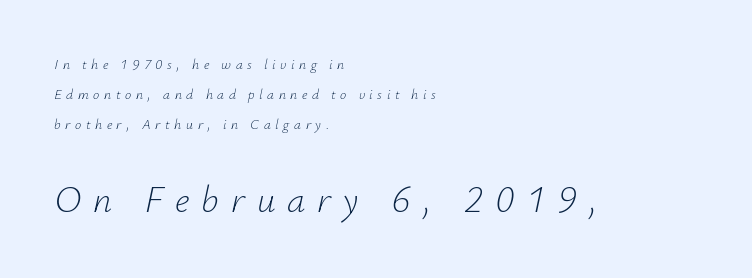
The image shows 37 px light type, italic (leaning right); set left-aligned, loose line spacing (2.13x), unusually wide letter spacing (+0.32 em), not underlined; the second (bottom) block is 2.64x larger; low stroke contrast and a small x-height.
